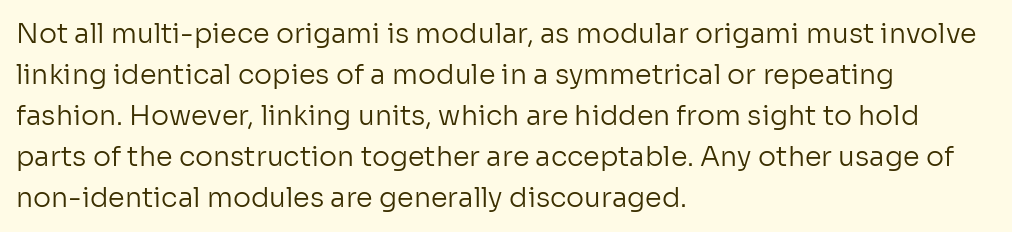
On a weight scale, this lands at 450 or below. The passage shown has conventional tracking throughout. A normal amount of white space separates one row of letters from the next. The rag falls on the right side of this text block.
